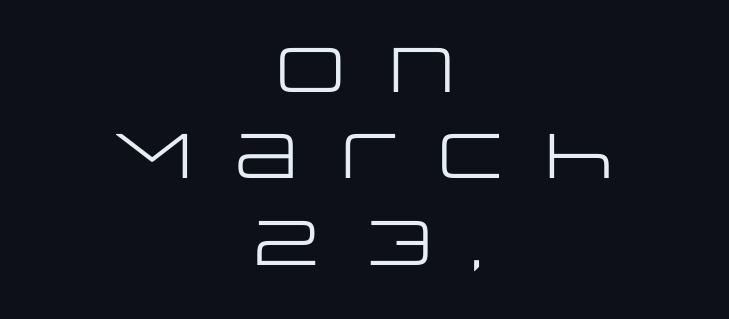
Ascenders rise straight up at ninety degrees. This sample has the flowing, uneven cadence of proportional lettering. Serifs: no, the terminals of the letterforms are clean. Successive baselines arrive at the customary interval. Ink coverage per letter is moderate at most.
